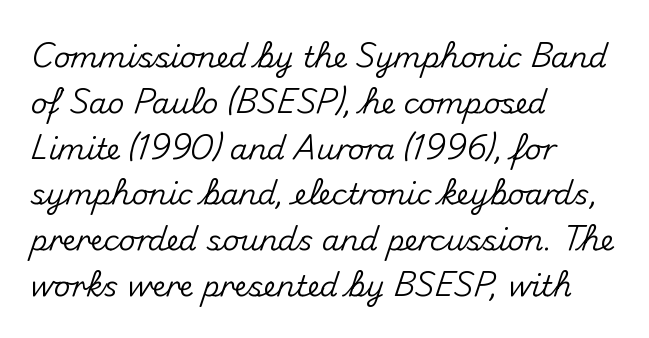
The image shows 29 px sans-serif type; set left-aligned, normal line spacing (1.58x), normal letter spacing, not underlined; medium stroke contrast and a small x-height.
